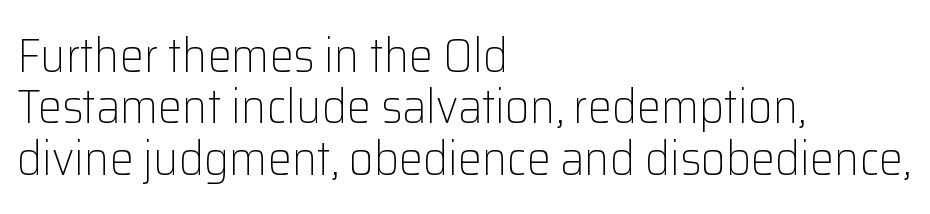
Rendered with straight, roman letterforms. Tracking here is standard; glyphs follow each other at the usual distance. Is this a heavy cut? Hardly; it is regular or lighter. The setting favours the left margin, as ordinary paragraphs usually do. Serif or sans? Sans — the stroke terminals are bare.
